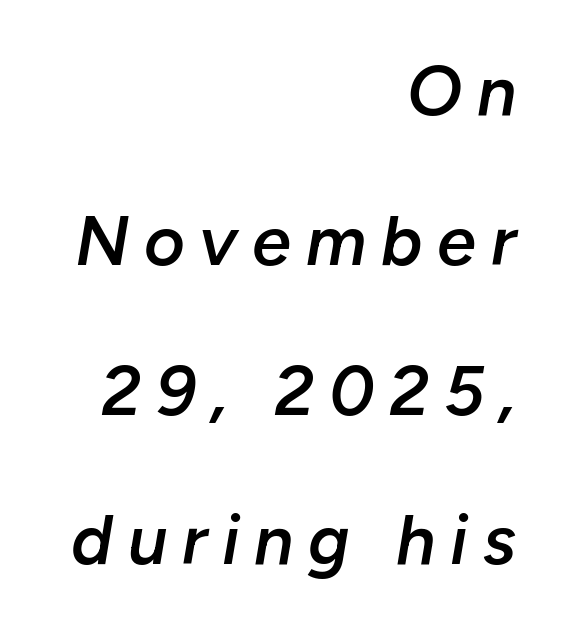
{"italic": "yes", "lean": "right", "slant_degrees": 10, "bold": "semi", "weight": "semibold", "width": "normal", "stroke_contrast": "low", "x_height": "medium", "monospaced": "no", "underline": "no", "align": "right", "line_spacing": "loose", "line_spacing_ratio": 2.14, "letter_spacing": "wide", "letter_spacing_em": 0.21, "glyph_px": 70}
